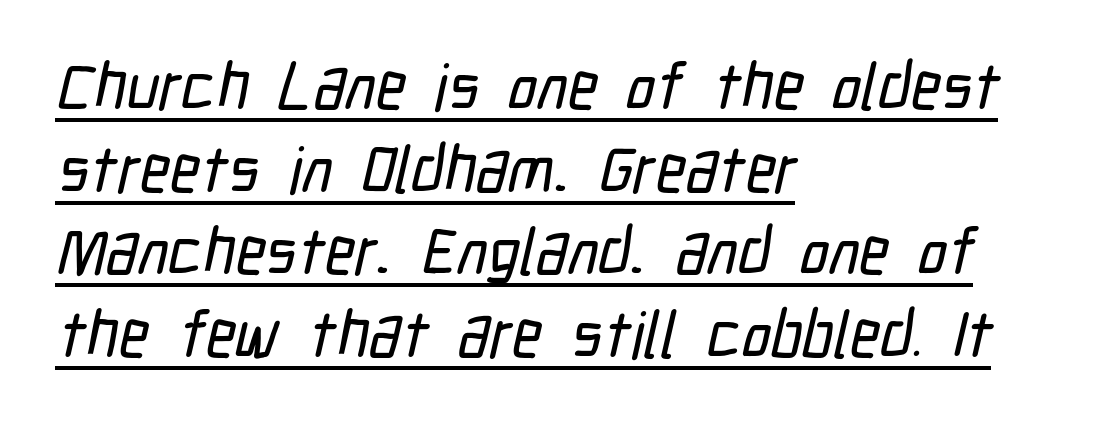
The image shows 65 px condensed sans-serif type; set left-aligned, normal line spacing (1.27x), normal letter spacing, underlined; low stroke contrast and a medium x-height.
